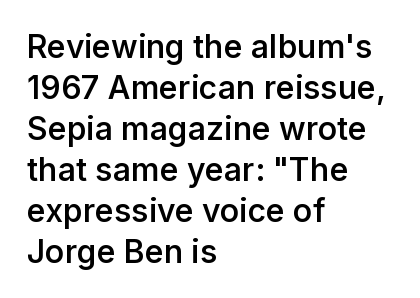
The image shows 32 px semibold sans-serif type, upright; set left-aligned, normal line spacing (1.28x), normal letter spacing, not underlined; low stroke contrast and a medium x-height.
